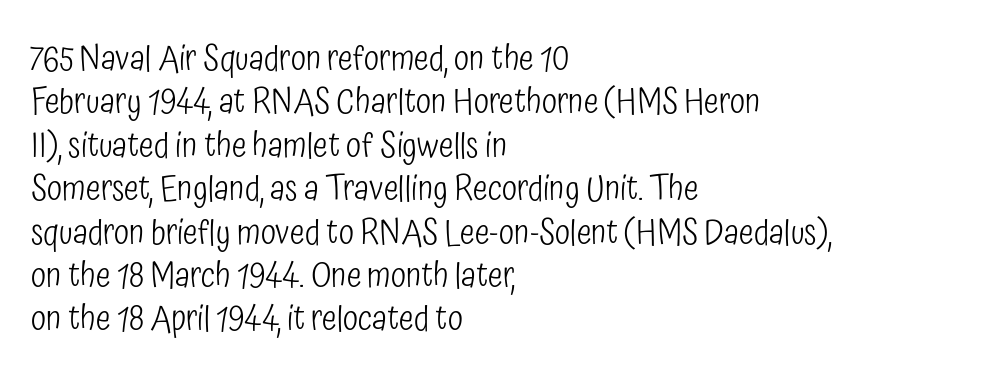
The image shows 35 px light, condensed sans-serif type, upright; set left-aligned, line spacing 1.24x, normal letter spacing, not underlined; low stroke contrast and a medium x-height.
